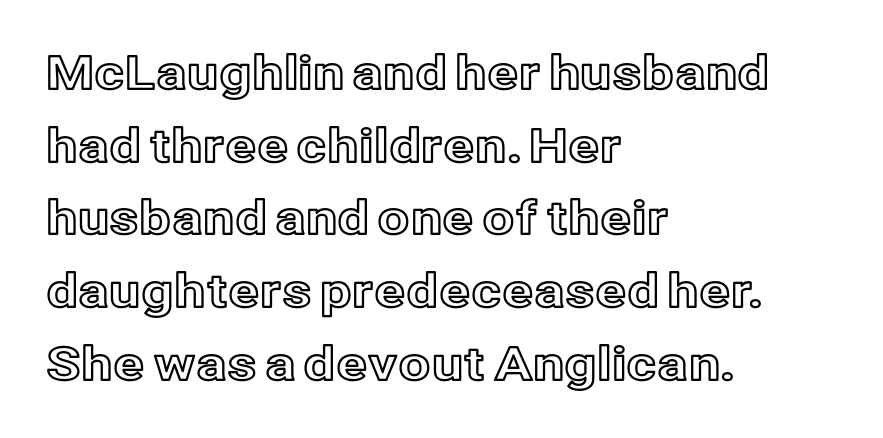
Regular leading. Unlike italic type, these characters show no tilt at all. Underlining? Definitely not there. The paragraph shown leans on its left margin. What stands out about the letter spacing? Nothing — it is the standard amount. The passage shown is typed in a proportional face where columns would drift.
